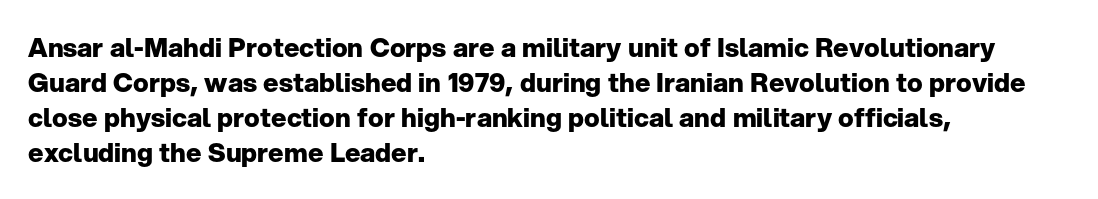
Q: Is the text bold? A: Yes.
Q: Is the text italic (slanted)? A: No, it is upright.
Q: Is the text underlined? A: No.
Q: How is the paragraph aligned? A: Left-aligned.
Q: Is the spacing between letters normal or unusually wide? A: Normal.
Q: Is the spacing between lines tight, normal or loose? A: Normal.
